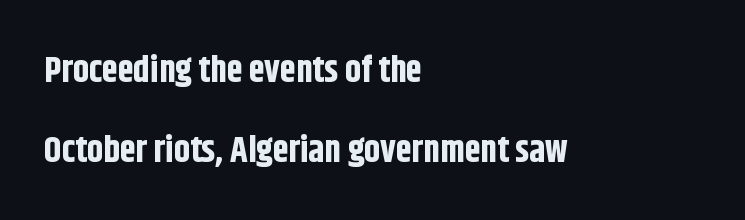
Q: Is the text bold? A: Yes.
Q: Is the text italic (slanted)? A: No, it is upright.
Q: Is the typeface a serif or a sans-serif typeface? A: Sans-serif.
Q: Is the text underlined? A: No.
Q: How is the paragraph aligned? A: Left-aligned.
Q: Is the spacing between letters normal or unusually wide? A: Normal.
Q: Is the spacing between lines tight, normal or loose? A: Loose.
Q: Width (condensed, normal, or wide)? A: Condensed.
Q: Stroke contrast? A: Low.
Q: x-height? A: Large.
Q: Monospaced? A: No.
